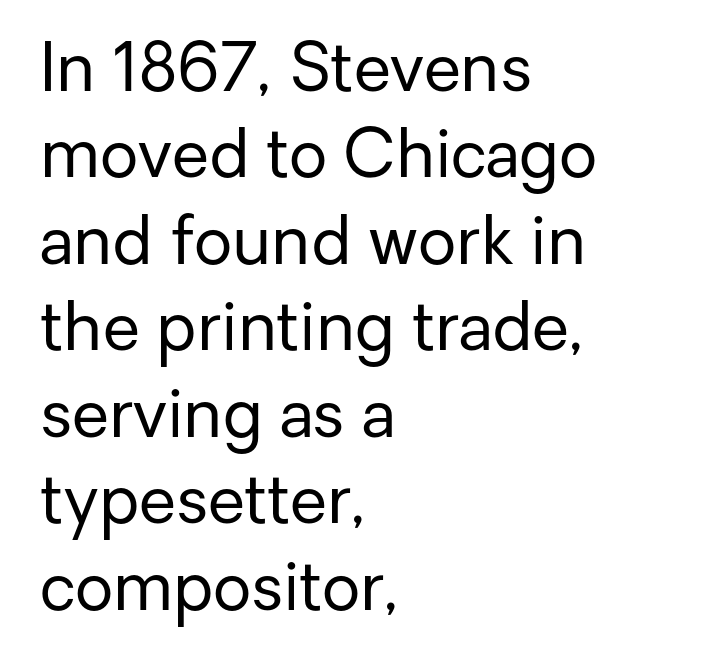
The image shows 67 px regular-weight sans-serif type, upright; set left-aligned, normal line spacing (1.29x), normal letter spacing, not underlined; low stroke contrast and a medium x-height.
